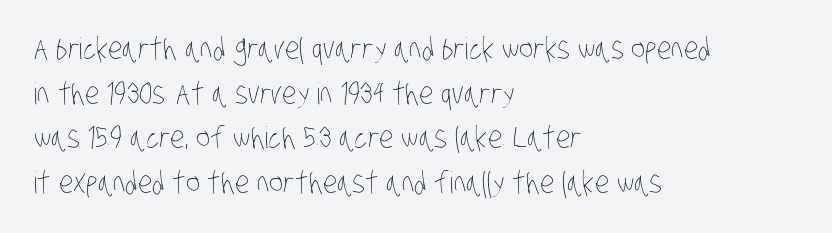
{"bold": "no", "weight": "thin", "width": "condensed", "stroke_contrast": "low", "x_height": "large", "monospaced": "no", "underline": "no", "align": "left", "line_spacing": "normal", "line_spacing_ratio": 1.49, "letter_spacing": "normal", "letter_spacing_em": 0.0, "glyph_px": 30}
